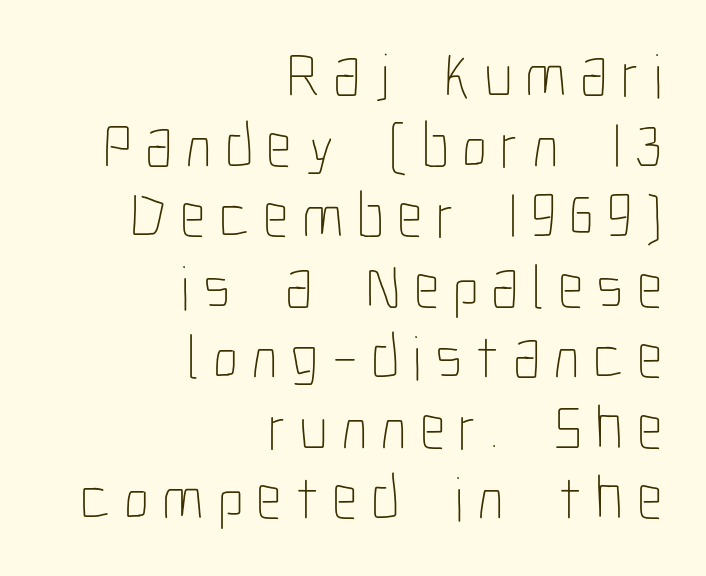
Honestly, the letter spacing is so wide it's the main thing you notice. This block would grow much taller if given ordinary leading; it's compressed now. The space directly below the letters is spotless. No italicization has been applied; the sample stays upright.
